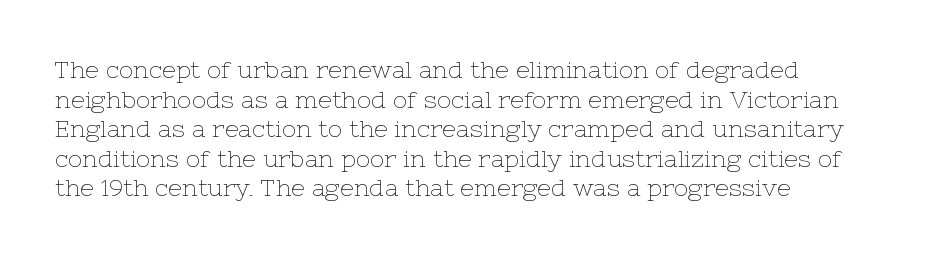
Q: Is the text bold? A: No.
Q: Is the text italic (slanted)? A: No, it is upright.
Q: Is the text underlined? A: No.
Q: How is the paragraph aligned? A: Left-aligned.
Q: Is the spacing between letters normal or unusually wide? A: Normal.
